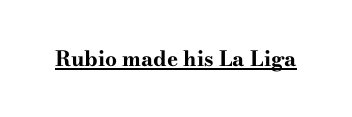
The image shows 21 px bold type, upright; set normal letter spacing, underlined.
